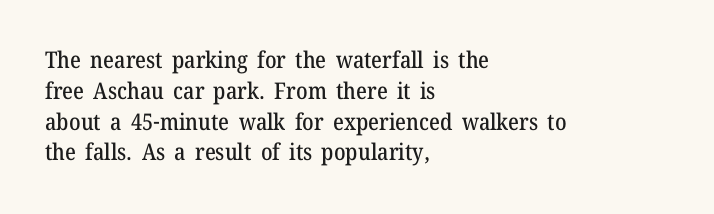
The image shows 23 px text type, upright; set left-aligned, normal line spacing (1.34x), normal letter spacing, not underlined.
